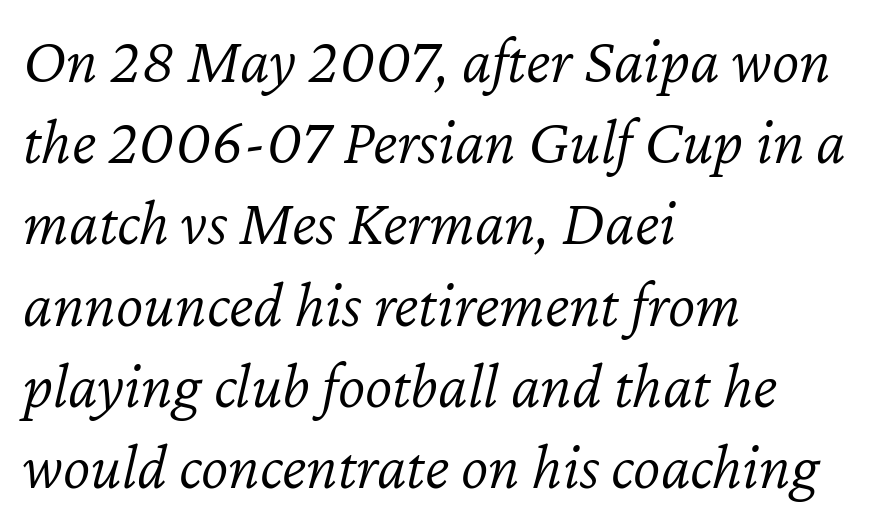
{"italic": "yes", "lean": "right", "slant_degrees": 12, "bold": "no", "weight": "light", "width": "normal", "stroke_contrast": "low", "x_height": "medium", "monospaced": "no", "underline": "no", "align": "left", "line_spacing": "normal", "line_spacing_ratio": 1.25, "letter_spacing": "normal", "letter_spacing_em": 0.0, "glyph_px": 65}
